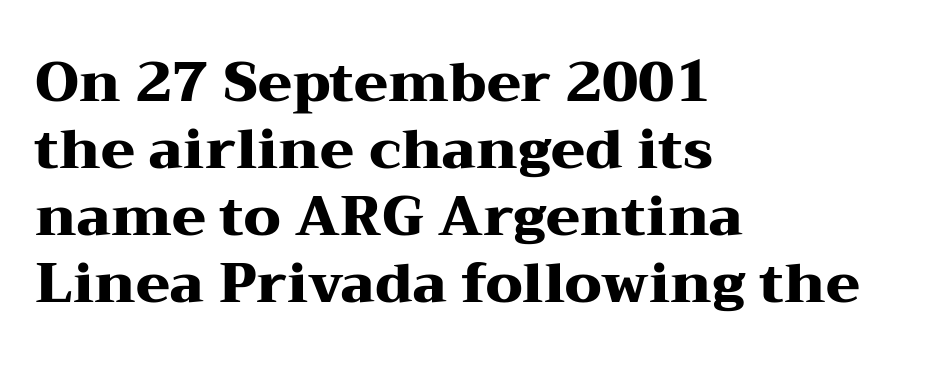
Here the designer chose a conventional face with non-uniform glyph widths. Horizontal alignment here is leftward, the default for most running prose. You'd pick this weight for a headline — it's a proper bold. The gaps between neighbouring characters are ordinary and unremarkable. This rendering features lettering with no underline. This sample uses a serif face.
